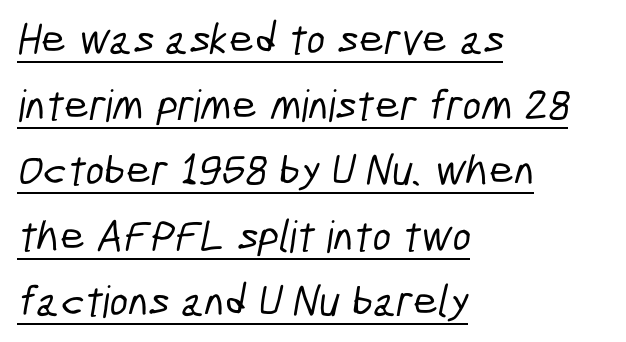
Nothing sits at the stroke ends, so this counts as sans-serif. Horizontally, the lines are justified to the leading edge only. The string is rendered with underlining switched on. Looks like regular typesetting: each glyph gets only the width it needs. Leading: standard.
